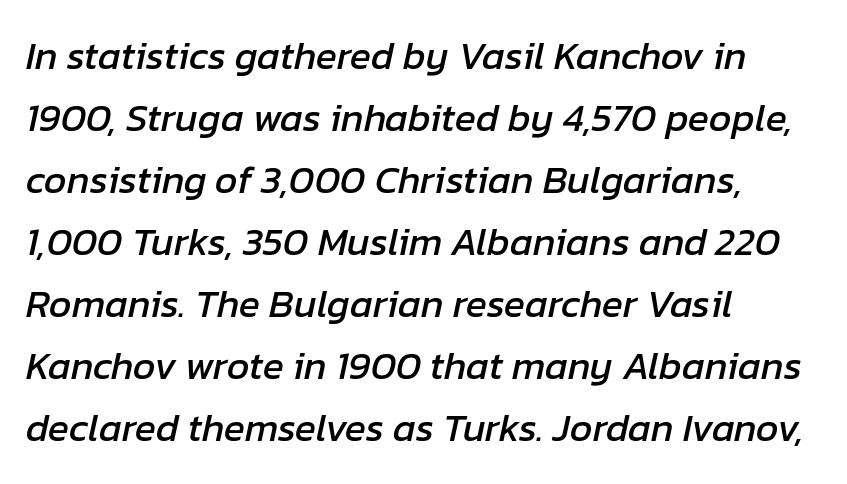
{"italic": "yes", "lean": "right", "slant_degrees": 12, "width": "normal", "stroke_contrast": "low", "x_height": "medium", "monospaced": "no", "underline": "no", "align": "left", "line_spacing": "normal", "line_spacing_ratio": 1.59, "letter_spacing": "normal", "letter_spacing_em": 0.0, "glyph_px": 39}
